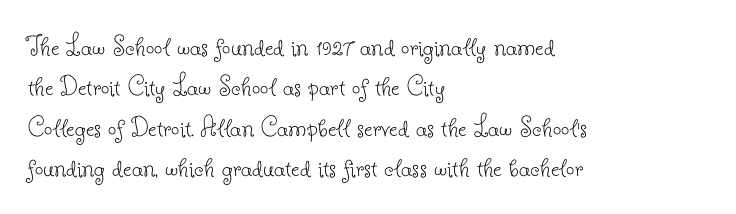
Unbolded letterforms with no extra heft. What kind of face is this? One with serifs. Caption: standard tracking, unaltered. This sample has the flowing, uneven cadence of proportional lettering. Notice how the stems are strictly vertical — no italics here.
